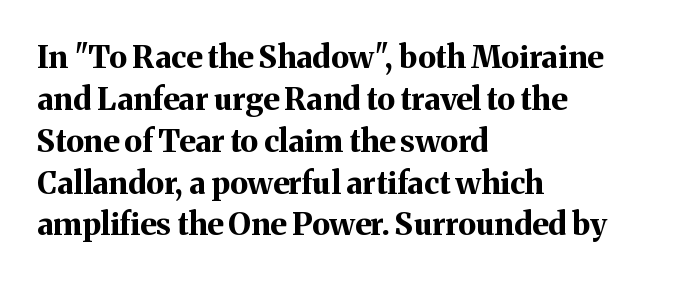
How would I describe the line gaps? Plain and ordinary. This sample has the flowing, uneven cadence of proportional lettering. Does the copy run flush right? No — it runs flush left. It's the straight-up-and-down kind of type. Does the type have serifs? Yes, each stem ends in a small foot.
